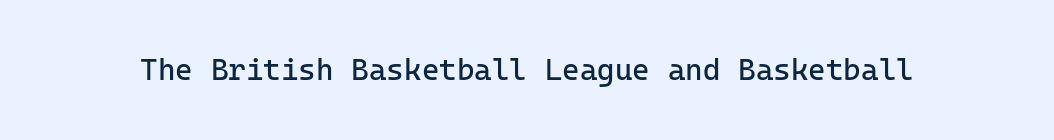
Q: Is the text bold? A: No.
Q: Is the text italic (slanted)? A: No, it is upright.
Q: Is the typeface a serif or a sans-serif typeface? A: Sans-serif.
Q: Is the text underlined? A: No.
Q: Is the spacing between letters normal or unusually wide? A: Normal.
Q: Width (condensed, normal, or wide)? A: Normal.
Q: Stroke contrast? A: Low.
Q: x-height? A: Medium.
